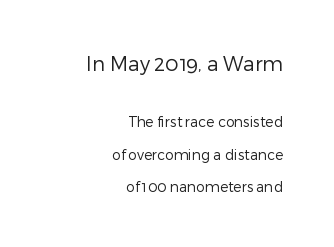
Q: Is the text bold? A: No.
Q: Is the text italic (slanted)? A: No, it is upright.
Q: Is the text underlined? A: No.
Q: How is the paragraph aligned? A: Right-aligned.
Q: Is the spacing between letters normal or unusually wide? A: Normal.
Q: Is the spacing between lines tight, normal or loose? A: Loose.
Q: Which block of text is set in a larger size, the first (top) or the second (bottom)? A: The first (top) one.
